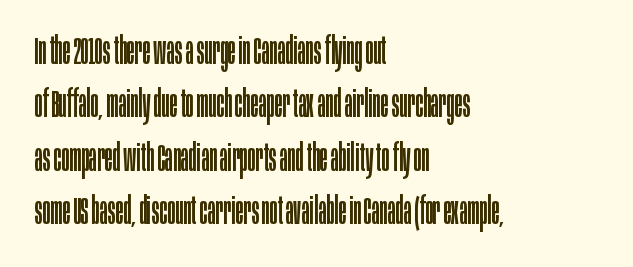
{"serif": "no", "italic": "no", "bold": "no", "weight": "regular", "width": "condensed", "stroke_contrast": "low", "x_height": "large", "monospaced": "no", "underline": "no", "align": "left", "line_spacing": "normal", "line_spacing_ratio": 1.44, "letter_spacing": "normal", "letter_spacing_em": 0.0, "glyph_px": 37}
